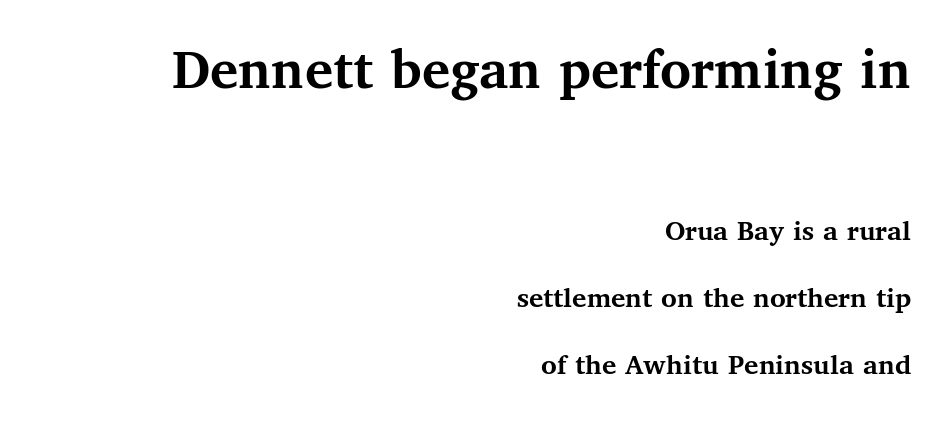
You can tell it's not italic because the verticals are truly vertical. Each letter keeps its own natural width here, so spacing adapts to shape. Short and long lines alike share a common ending point at right. What weight is shown? A full bold with thick strokes.
